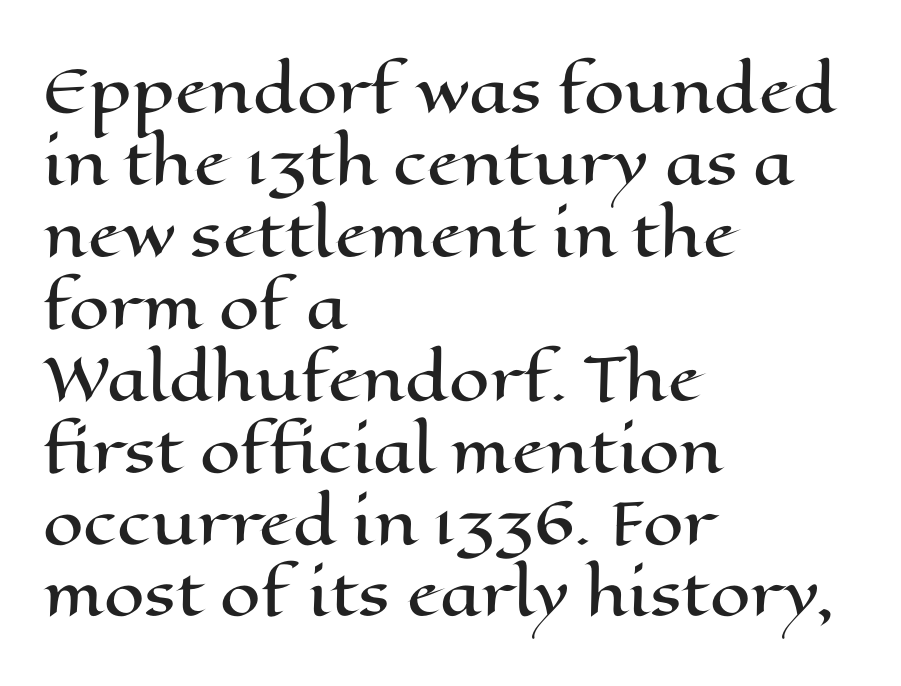
The image shows 58 px wide type, upright; set left-aligned, line spacing 1.24x, normal letter spacing, not underlined; high stroke contrast and a medium x-height.
